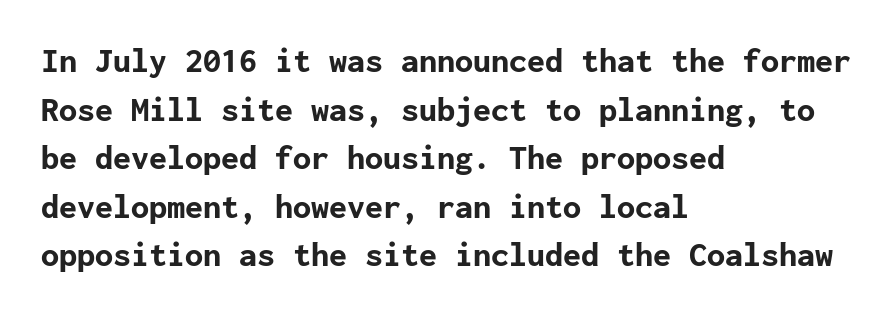
Q: Is the text bold? A: Yes.
Q: Is the text italic (slanted)? A: No, it is upright.
Q: Is the typeface a serif or a sans-serif typeface? A: Sans-serif.
Q: Is the text underlined? A: No.
Q: How is the paragraph aligned? A: Left-aligned.
Q: Is the spacing between letters normal or unusually wide? A: Normal.
Q: Is the spacing between lines tight, normal or loose? A: Normal.
Q: Width (condensed, normal, or wide)? A: Normal.
Q: Stroke contrast? A: Low.
Q: x-height? A: Medium.
